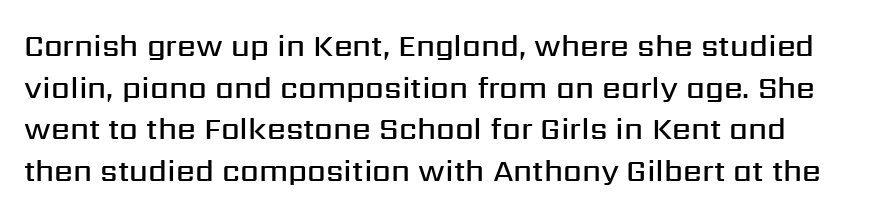
The image shows 30 px semibold sans-serif type, upright; set normal line spacing (1.39x), normal letter spacing, not underlined; medium stroke contrast and a medium x-height.
